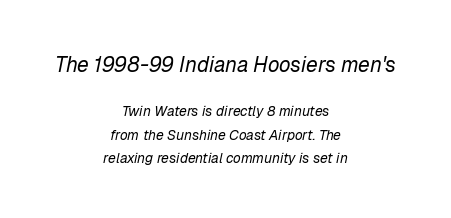
A student would notice the top passage is typeset larger than what follows. Students, observe: this is what conventionally led text looks like. Honestly, the letter spacing is just normal — you wouldn't notice it. The cut favours lightness, reaching ordinary text weight at its darkest. Anything drawn beneath the words? Only blank space. Notice how the passage keeps no hard edge, just a central spine.
